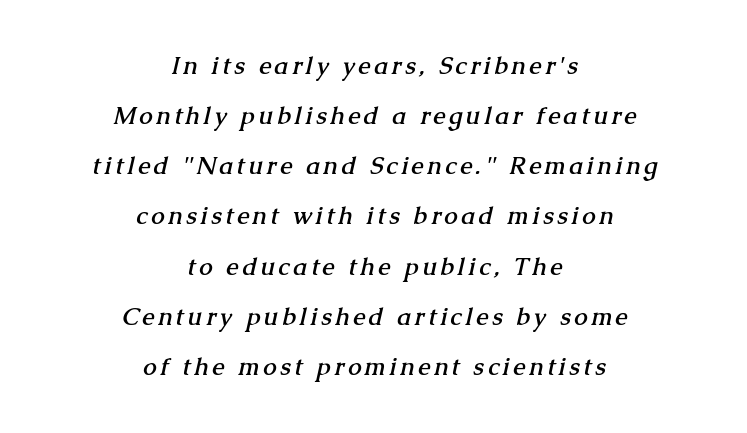
The image shows 24 px bold type; set centered, loose line spacing (2.09x), not underlined.
